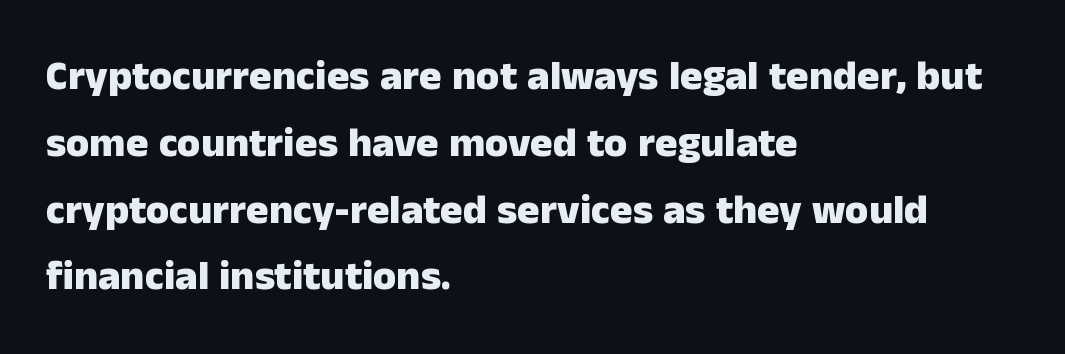
Tracking here is standard; glyphs follow each other at the usual distance. Line spacing here is normal. If you drew a line through each stem, it would be perfectly vertical. The specimen omits any rule beneath the text block's lines.
